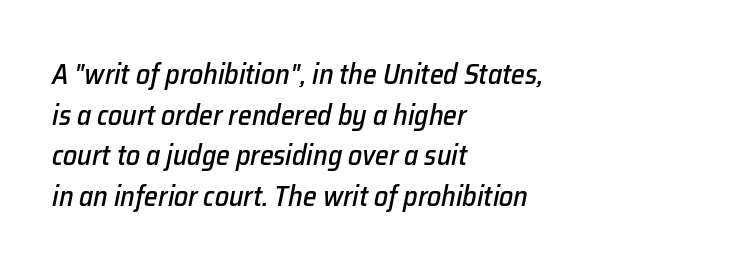
The image shows 28 px text type, italic (leaning right); set left-aligned, normal line spacing (1.45x), normal letter spacing, not underlined; low stroke contrast and a medium x-height.
